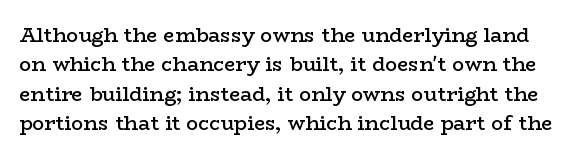
The image shows 20 px text type, upright; set normal line spacing (1.47x), normal letter spacing, not underlined.
